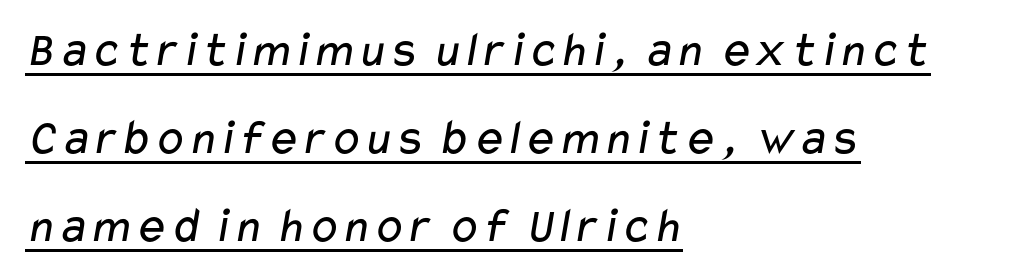
Character widths vary here, with narrow letters taking less room than wide ones. The face used here is a sans, in the tradition of grotesques and geometrics. The compositor pushed each line to the left boundary. Stroke thickness stays within the range of a standard reading face or lighter. Here the glyphs are tracked normally, forming tight word shapes. The typesetter has applied underlining to the passage shown.
